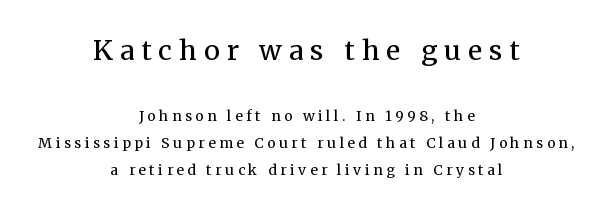
The image shows 27 px text type, upright; set centered, loose line spacing (1.94x), unusually wide letter spacing (+0.26 em), not underlined; the first (top) block is 1.93x larger.
